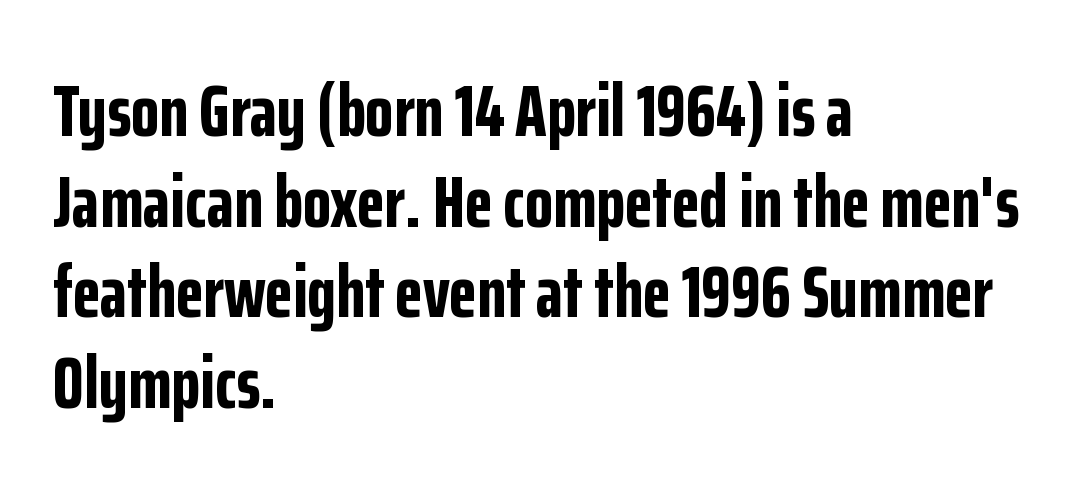
The image shows 73 px bold, condensed sans-serif type, upright; set left-aligned, line spacing 1.24x, normal letter spacing, not underlined; low stroke contrast and a medium x-height.
